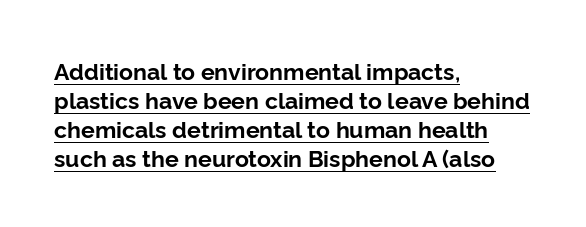
As a designer I'd log this as weight 700, bold. The paragraph has a hard left edge and a soft right edge. Tracking here is standard; glyphs follow each other at the usual distance. Posture: straight, roman, zero tilt. Baseline-to-baseline distance is the conventional proportion of letter height.
